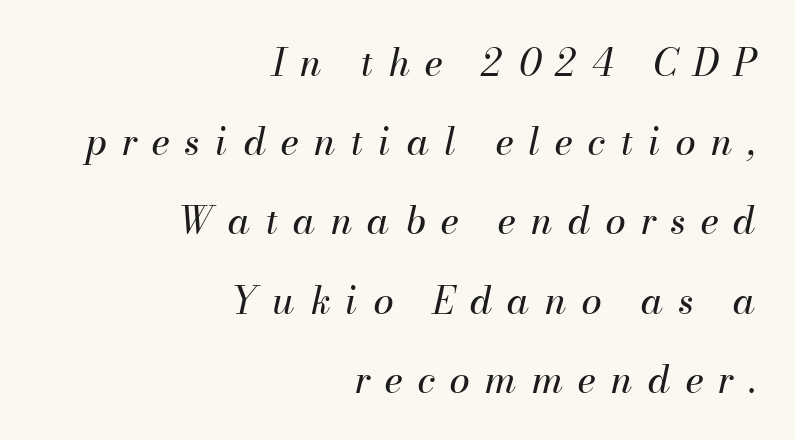
The image shows 37 px regular-weight type, italic (leaning right); set right-aligned, loose line spacing (2.14x), unusually wide letter spacing (+0.41 em), not underlined; medium stroke contrast and a small x-height.
